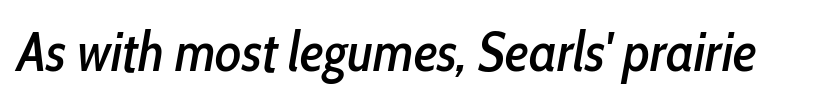
The image shows 55 px condensed type, italic (leaning right); set normal letter spacing, not underlined; low stroke contrast and a medium x-height.
